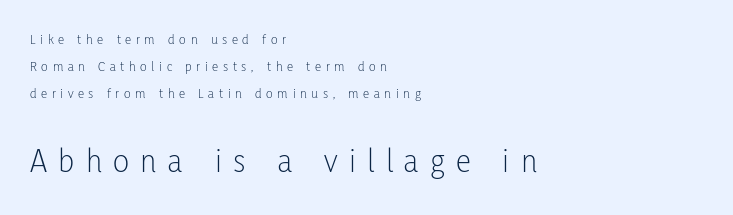
The image shows 34 px light, condensed sans-serif type, upright; set left-aligned, loose line spacing (1.94x), unusually wide letter spacing (+0.33 em), not underlined; the second (bottom) block is 2.43x larger; low stroke contrast and a medium x-height.
